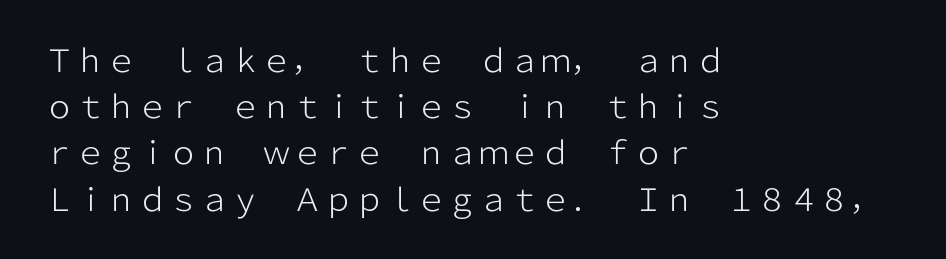
{"serif": "no", "italic": "no", "bold": "no", "weight": "light", "width": "normal", "stroke_contrast": "low", "x_height": "medium", "monospaced": "no", "underline": "no", "align": "left", "line_spacing": "normal", "line_spacing_ratio": 1.49, "letter_spacing": "normal", "letter_spacing_em": 0.0, "glyph_px": 31}
